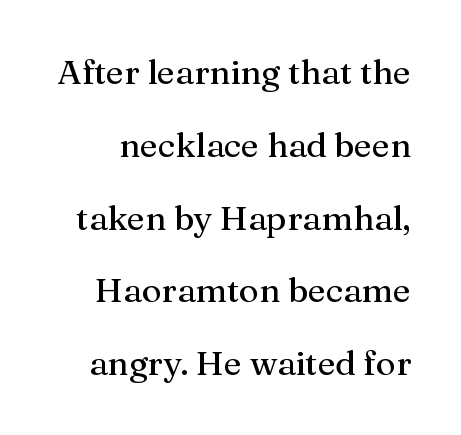
Q: Is the text italic (slanted)? A: No, it is upright.
Q: Is the typeface a serif or a sans-serif typeface? A: Serif.
Q: Is the text underlined? A: No.
Q: Is the spacing between letters normal or unusually wide? A: Normal.
Q: Is the spacing between lines tight, normal or loose? A: Loose.
Q: Width (condensed, normal, or wide)? A: Normal.
Q: Stroke contrast? A: Medium.
Q: x-height? A: Medium.
Q: Monospaced? A: No.
